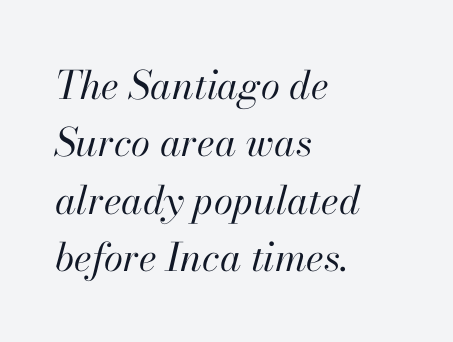
{"italic": "yes", "lean": "right", "slant_degrees": 13, "bold": "no", "weight": "regular", "width": "normal", "stroke_contrast": "high", "x_height": "small", "monospaced": "no", "underline": "no", "align": "left", "line_spacing": "normal", "line_spacing_ratio": 1.47, "letter_spacing": "normal", "letter_spacing_em": 0.0, "glyph_px": 39}
